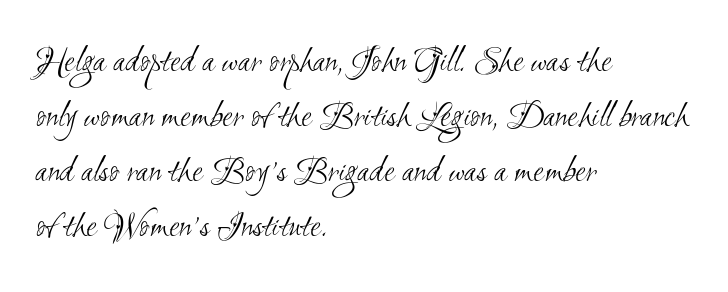
{"serif": "no", "bold": "no", "weight": "light", "width": "condensed", "stroke_contrast": "medium", "x_height": "small", "monospaced": "no", "underline": "no", "align": "left", "line_spacing": "normal", "line_spacing_ratio": 1.45, "letter_spacing": "normal", "letter_spacing_em": 0.0, "glyph_px": 38}
